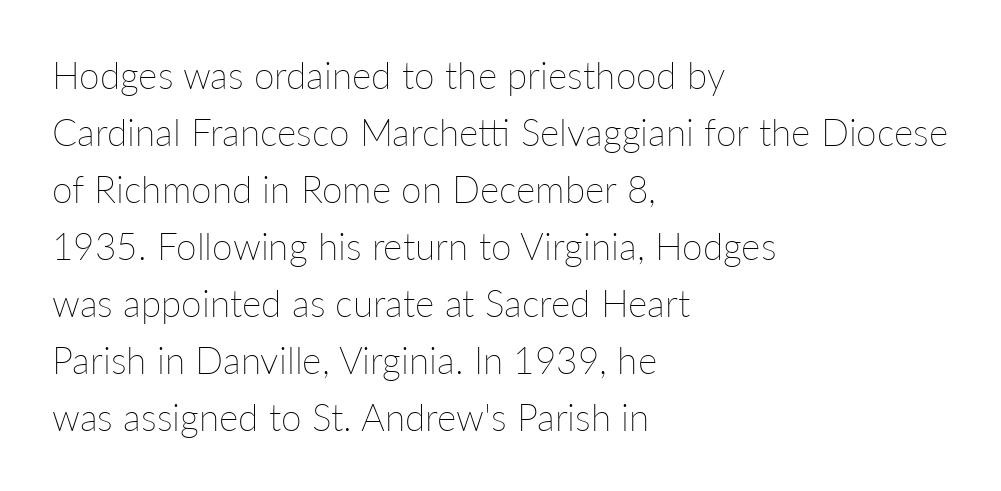
The image shows 37 px thin type, upright; set left-aligned, normal line spacing (1.54x), normal letter spacing, not underlined; low stroke contrast and a medium x-height.
